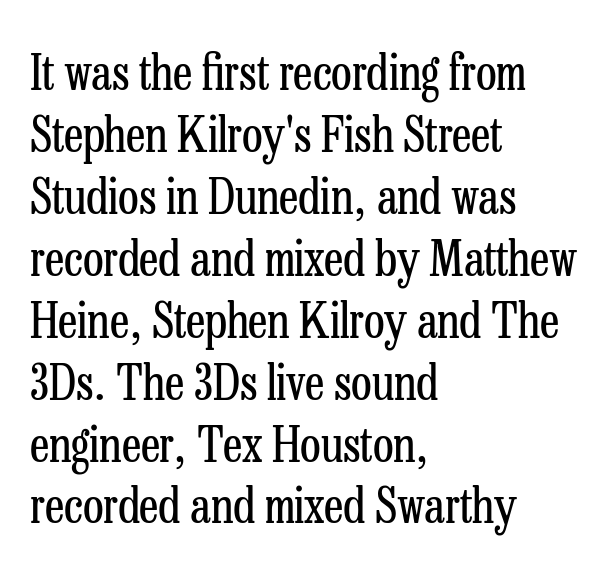
The image shows 48 px regular-weight, condensed serif type, upright; set left-aligned, normal line spacing (1.29x), normal letter spacing, not underlined; low stroke contrast and a medium x-height.
